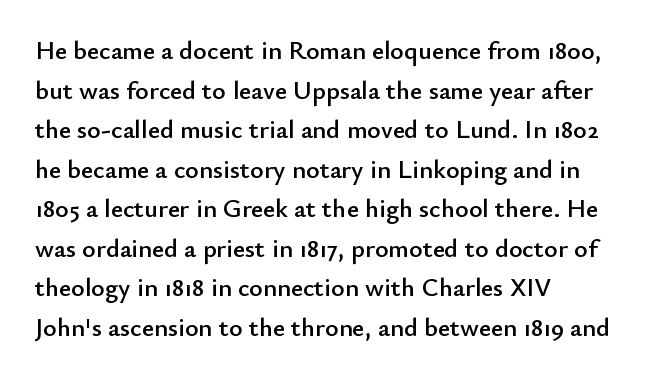
Interline gaps are of average width in this sample. The type sits square on the baseline with zero lean. Just letters on the line, the space beneath them empty. Students, note that the glyphs here touch the page at normal intervals. The rendering anchors every line to the left-hand side.
